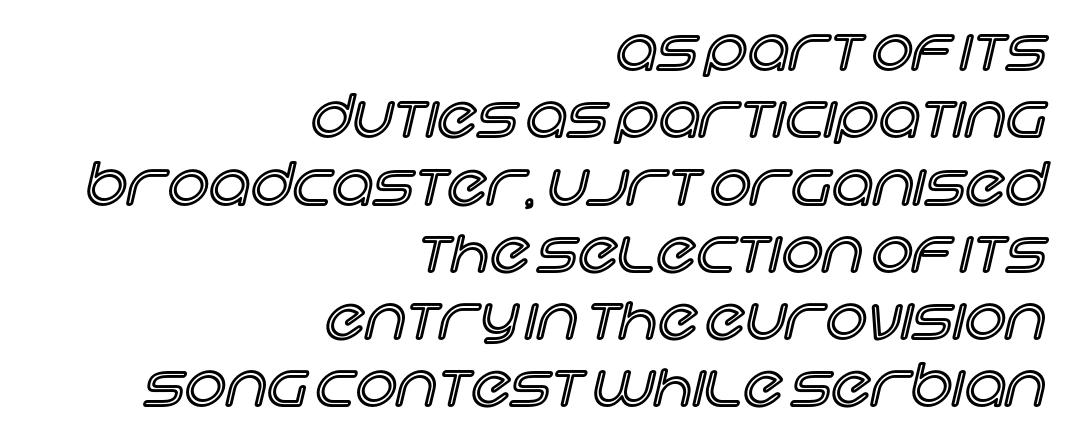
Q: Is the text italic (slanted)? A: Yes.
Q: Is the text underlined? A: No.
Q: How is the paragraph aligned? A: Right-aligned.
Q: Is the spacing between letters normal or unusually wide? A: Normal.
Q: Width (condensed, normal, or wide)? A: Normal.
Q: x-height? A: Large.
Q: Monospaced? A: No.
